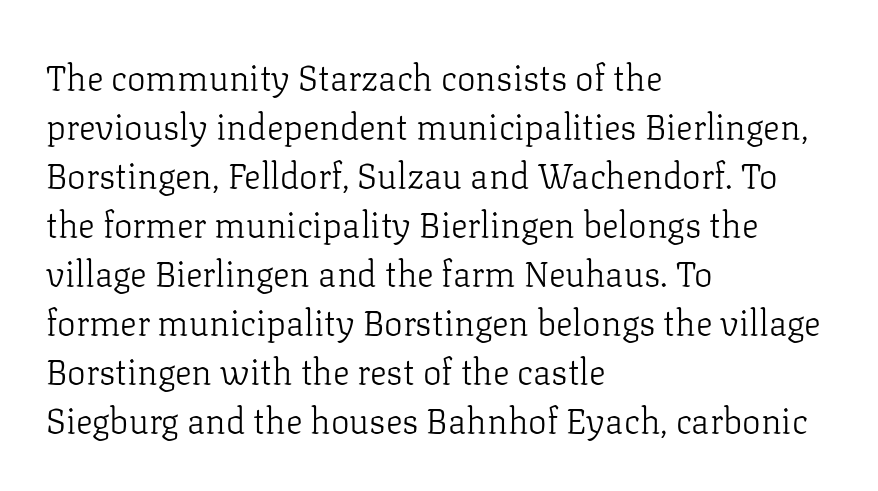
Honestly, there is no underline to notice here at all. Characters remain perfectly vertical along every line. The weight would be labelled regular, book, light, or lighter still. Serifs: yes, visible at the terminals of the letterforms. Alignment: flush left.
